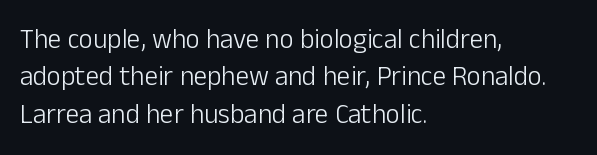
Q: Is the text bold? A: No.
Q: Is the text italic (slanted)? A: No, it is upright.
Q: Is the text underlined? A: No.
Q: How is the paragraph aligned? A: Left-aligned.
Q: Is the spacing between letters normal or unusually wide? A: Normal.
Q: Is the spacing between lines tight, normal or loose? A: Normal.
